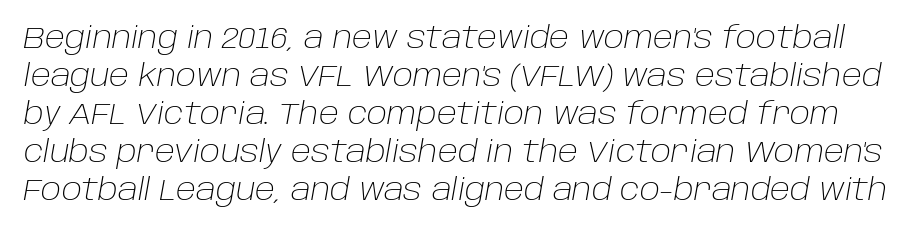
Each letter keeps its own natural width here, so spacing adapts to shape. Would a proofreader flag this as italicized? Yes. This sample uses plain, unmodified letter spacing. Check the space under the baseline: it is left empty. Line spacing here is normal. Letters have the restrained weight of plain body copy at most.
